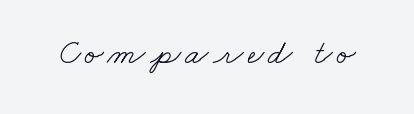
{"serif": "yes", "bold": "no", "weight": "light", "width": "wide", "stroke_contrast": "low", "x_height": "small", "monospaced": "no", "underline": "no", "glyph_px": 35}
